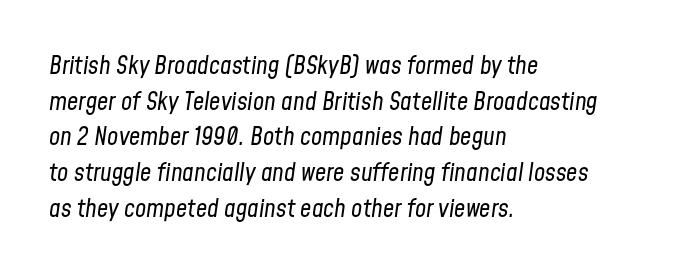
A bare baseline throughout the passage. One-word summary of the alignment: left. In terms of posture, this sample is oblique. Leading matches the norm, producing a regular column.
